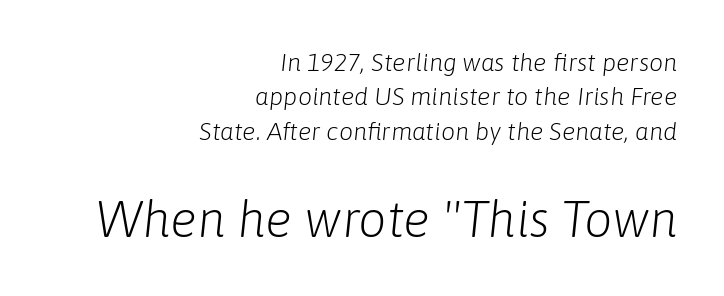
{"italic": "yes", "lean": "right", "slant_degrees": 6, "bold": "no", "weight": "light", "width": "normal", "stroke_contrast": "low", "x_height": "medium", "monospaced": "no", "underline": "no", "align": "right", "line_spacing": "normal", "line_spacing_ratio": 1.38, "letter_spacing": "normal", "letter_spacing_em": 0.0, "larger_block": "second", "size_ratio": 2.0, "glyph_px": 50}
